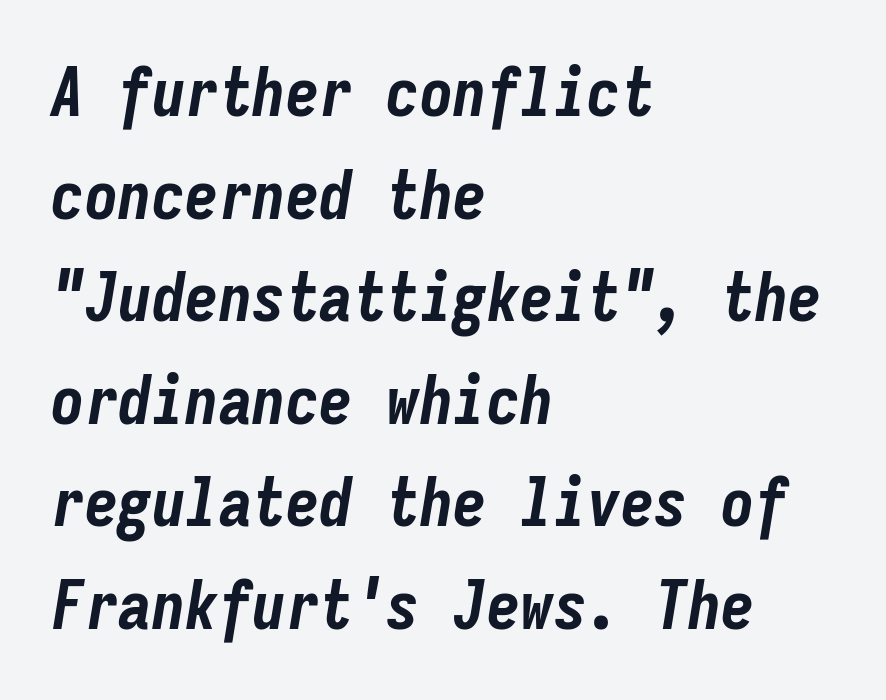
{"italic": "yes", "lean": "right", "slant_degrees": 9, "bold": "yes", "weight": "bold", "width": "condensed", "stroke_contrast": "low", "x_height": "medium", "monospaced": "yes", "underline": "no", "align": "left", "line_spacing": "normal", "line_spacing_ratio": 1.53, "letter_spacing": "normal", "letter_spacing_em": 0.0, "glyph_px": 67}
